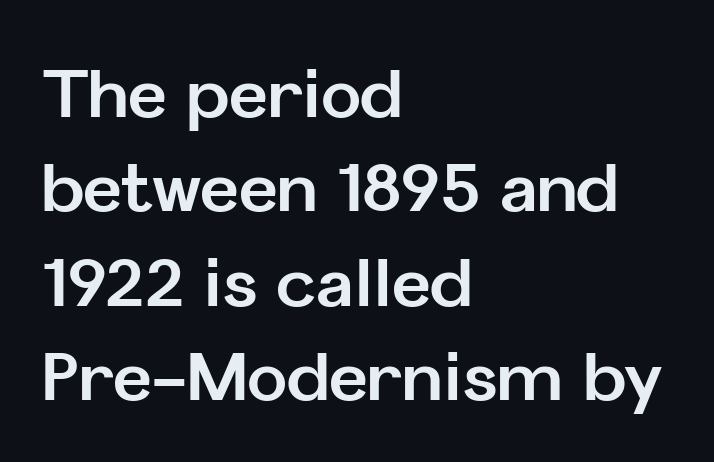
{"serif": "no", "italic": "no", "bold": "yes", "weight": "bold", "width": "normal", "stroke_contrast": "low", "x_height": "medium", "monospaced": "no", "underline": "no", "align": "left", "line_spacing": "normal", "line_spacing_ratio": 1.41, "letter_spacing": "normal", "letter_spacing_em": 0.0, "glyph_px": 67}
